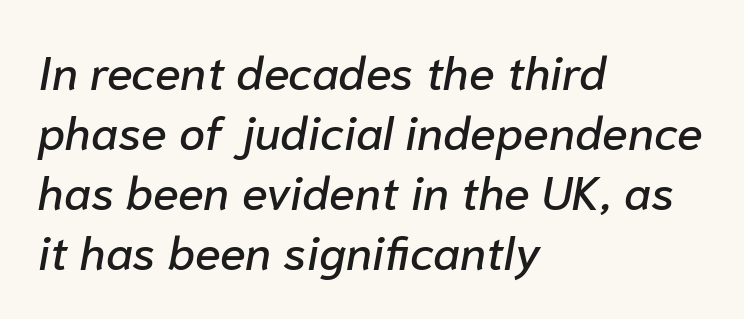
{"italic": "yes", "lean": "right", "slant_degrees": 10, "width": "normal", "stroke_contrast": "low", "x_height": "medium", "monospaced": "no", "underline": "no", "align": "left", "line_spacing": "normal", "line_spacing_ratio": 1.28, "letter_spacing": "normal", "letter_spacing_em": 0.0, "glyph_px": 47}
